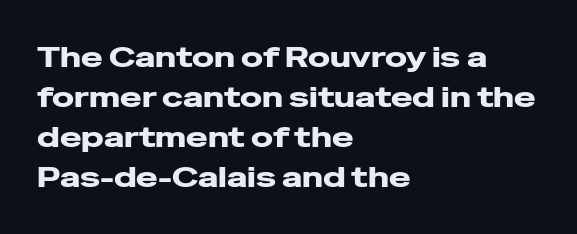
Default kerning and tracking; the words read as compact shapes. The line-height multiplier appears to be the usual default. Designer's note — italics off, roman on. The gap between lines stays unmarked. Check where the strokes stop: nothing finishes them off — pure sans. Teacher's note: observe the even left margin — that is flush-left alignment.
